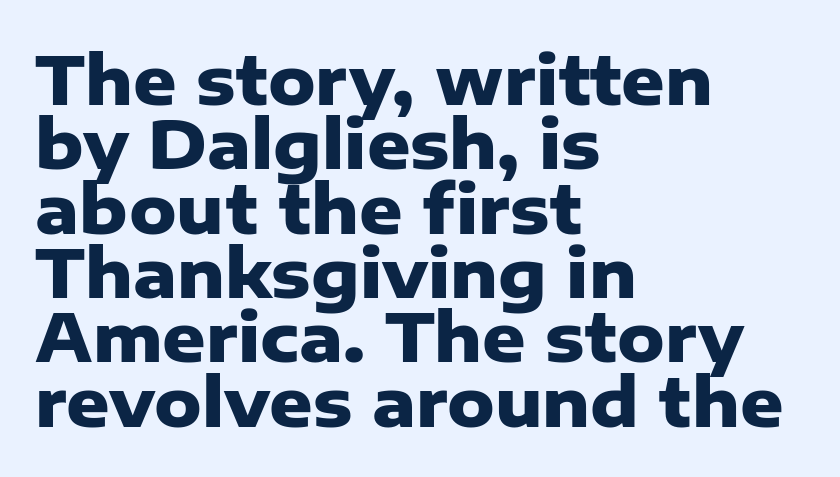
Q: Is the text bold? A: Yes.
Q: Is the text italic (slanted)? A: No, it is upright.
Q: Is the typeface a serif or a sans-serif typeface? A: Sans-serif.
Q: Is the text underlined? A: No.
Q: How is the paragraph aligned? A: Left-aligned.
Q: Is the spacing between letters normal or unusually wide? A: Normal.
Q: Is the spacing between lines tight, normal or loose? A: Tight.
Q: Width (condensed, normal, or wide)? A: Normal.
Q: Stroke contrast? A: Low.
Q: x-height? A: Medium.
Q: Monospaced? A: No.
